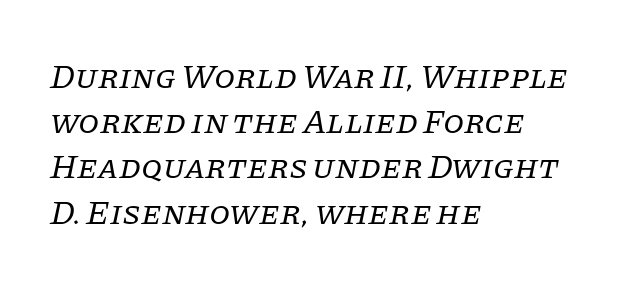
Default kerning and tracking; the words read as compact shapes. Notice how descenders clear the ascenders below comfortably — that's standard leading. Weight: not bold — regular or lighter. Compared with a centered layout, this one pins lines to the left instead.
